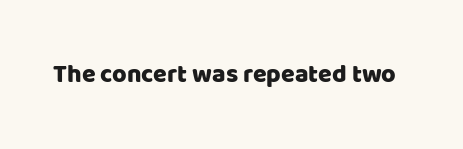
If you drew a line through each stem, it would be perfectly vertical. Characters follow at the spacing the type designer built in. The words here are not underlined.
